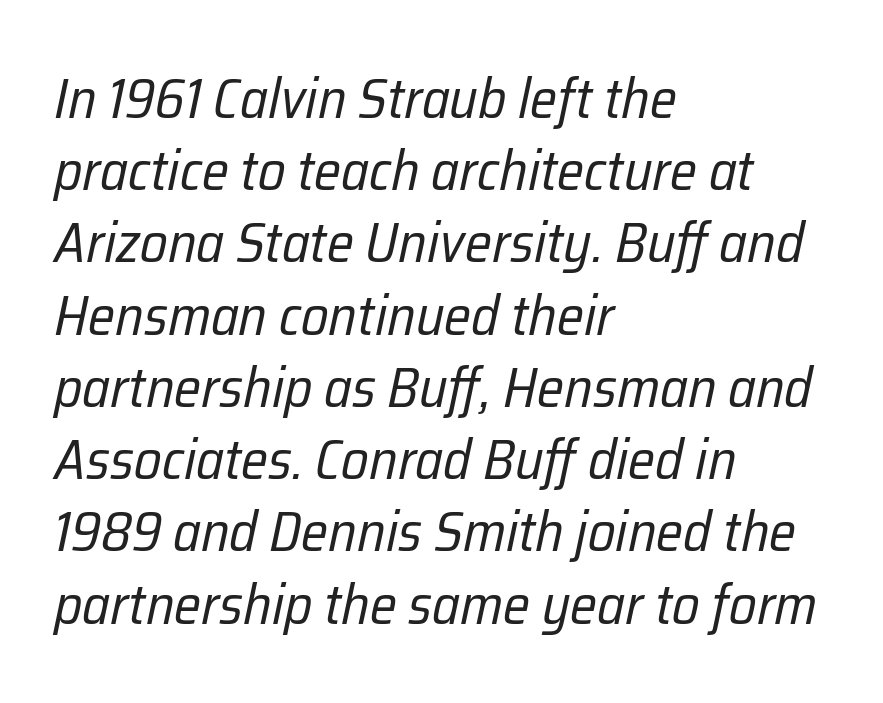
Is this a fixed-width face? No — the glyphs have proportional, varying widths. Check under the words: just untouched page. The ragged edge is on the right, which tells us the setting is flush left. The face looks like a standard text weight, possibly lighter. The rendering applies a slant to the glyphs.
